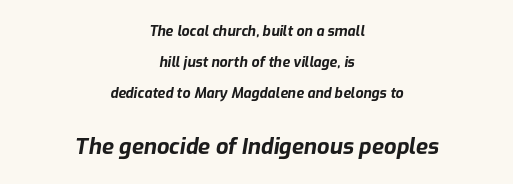
Each row of text sits above clean, open space. This sample is center-justified, so both line endings float freely. Does the lettering tilt? It does — this is italic. The face used here appears at its bigger size in the lower chunk. Summary of weight: heavy, a full bold.
